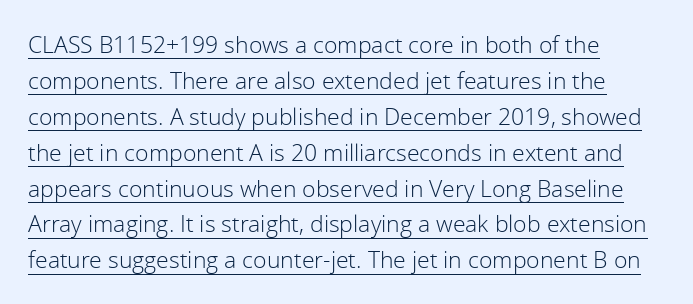
The face used here appears with an underline applied. The passage shown stacks its lines at a standard gap. Posture: upright roman. Stroke thickness stays within the range of a standard reading face or lighter. This sample uses plain, unmodified letter spacing.
